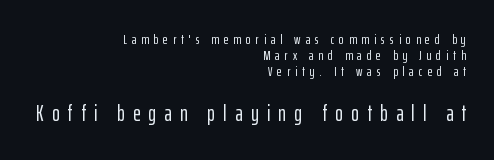
Q: Is the text italic (slanted)? A: No, it is upright.
Q: Is the text underlined? A: No.
Q: How is the paragraph aligned? A: Right-aligned.
Q: Is the spacing between letters normal or unusually wide? A: Unusually wide.
Q: Is the spacing between lines tight, normal or loose? A: Tight.
Q: Which block of text is set in a larger size, the first (top) or the second (bottom)? A: The second (bottom) one.
